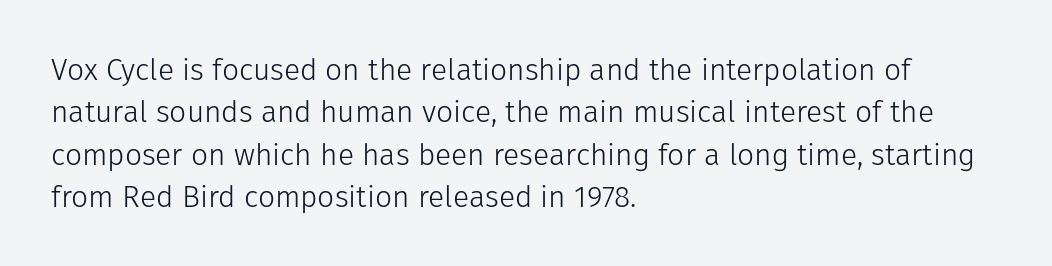
Q: Is the text bold? A: No.
Q: Is the text italic (slanted)? A: No, it is upright.
Q: Is the typeface a serif or a sans-serif typeface? A: Sans-serif.
Q: Is the text underlined? A: No.
Q: How is the paragraph aligned? A: Left-aligned.
Q: Is the spacing between letters normal or unusually wide? A: Normal.
Q: Is the spacing between lines tight, normal or loose? A: Normal.
Q: Width (condensed, normal, or wide)? A: Normal.
Q: Stroke contrast? A: Low.
Q: x-height? A: Medium.
Q: Monospaced? A: No.
